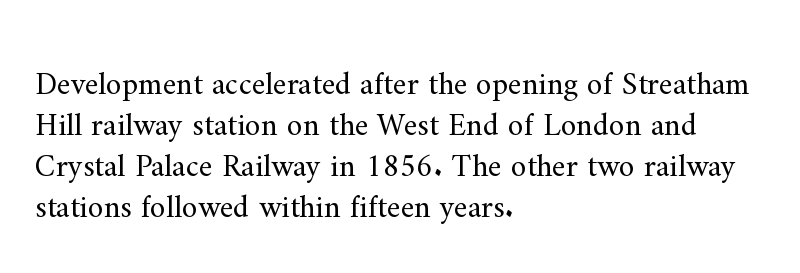
The image shows 32 px regular-weight serif type, upright; set left-aligned, normal line spacing (1.28x), normal letter spacing, not underlined; medium stroke contrast and a small x-height.
